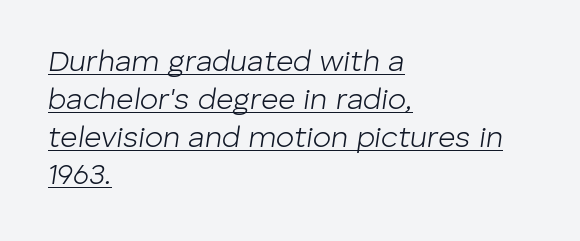
The image shows 30 px light type, italic (leaning right); set left-aligned, normal line spacing (1.26x), normal letter spacing, underlined; low stroke contrast and a medium x-height.
